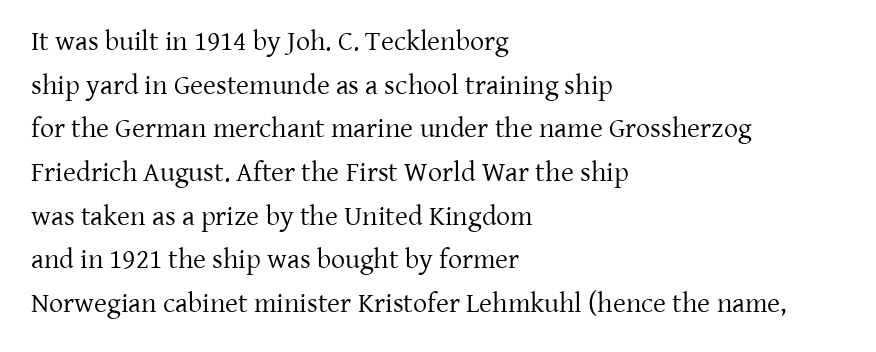
This is roman type, the default non-slanted kind. The passage shown is not underscored anywhere. Notice how the passage keeps a crisp vertical edge on the left only. The lines sit at an ordinary, default distance from one another. Classification — serif. Is this a fixed-width face? No — the glyphs have proportional, varying widths.
